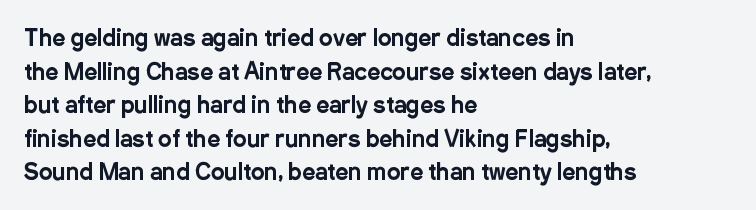
Notice how the passage keeps a crisp vertical edge on the left only. Ascenders rise straight up at ninety degrees. The passage shown is not underscored anywhere. Tracking value appears to be zero — textbook default spacing.
